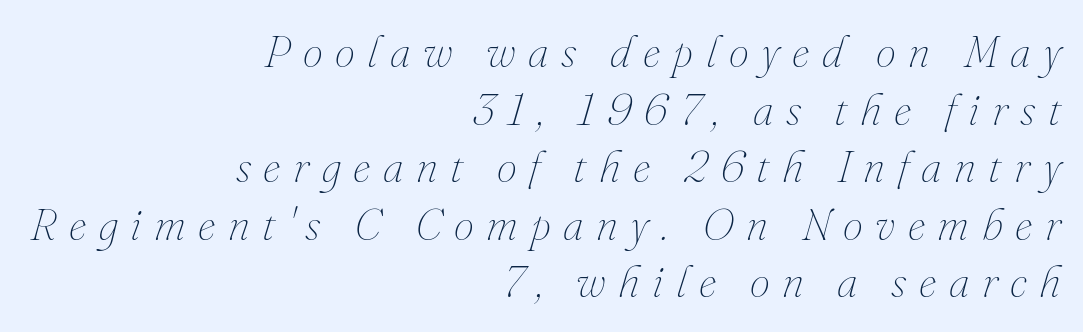
Q: Is the text bold? A: No.
Q: Is the text italic (slanted)? A: Yes, it leans right by about 16 degrees.
Q: Is the text underlined? A: No.
Q: How is the paragraph aligned? A: Right-aligned.
Q: Is the spacing between letters normal or unusually wide? A: Unusually wide.
Q: Is the spacing between lines tight, normal or loose? A: Normal.
Q: Width (condensed, normal, or wide)? A: Normal.
Q: Stroke contrast? A: Medium.
Q: x-height? A: Small.
Q: Monospaced? A: No.
